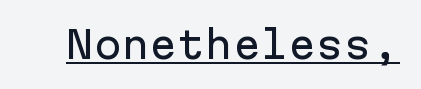
{"serif": "no", "italic": "no", "width": "normal", "stroke_contrast": "low", "x_height": "medium", "monospaced": "yes", "underline": "yes", "letter_spacing": "normal", "letter_spacing_em": 0.0, "glyph_px": 37}
